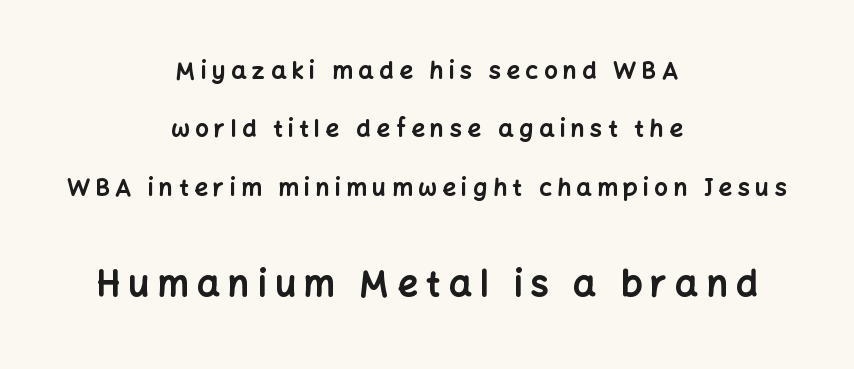
Two sizes are in play, and the larger belongs to the second block. Pretty heavy lettering here — definitely bold. The passage shown is typed in a proportional face where columns would drift. Nobody drew a line under any word here.
